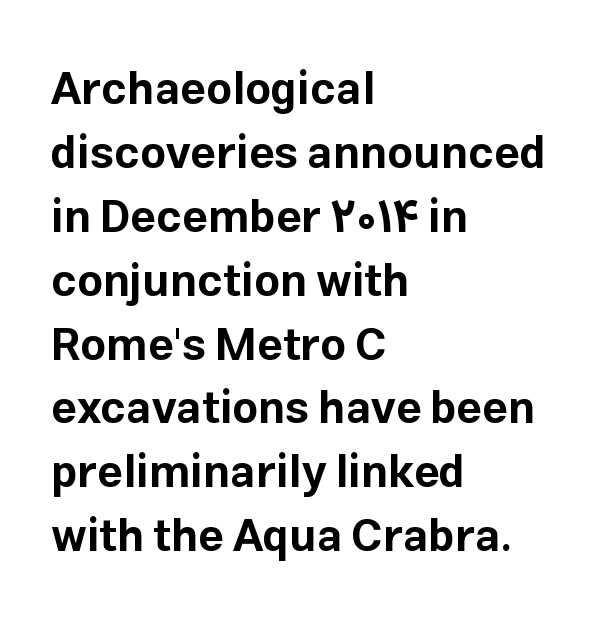
{"serif": "no", "italic": "no", "bold": "yes", "weight": "bold", "width": "normal", "stroke_contrast": "low", "x_height": "medium", "monospaced": "no", "underline": "no", "align": "left", "line_spacing": "normal", "line_spacing_ratio": 1.42, "letter_spacing": "normal", "letter_spacing_em": 0.0, "glyph_px": 45}
